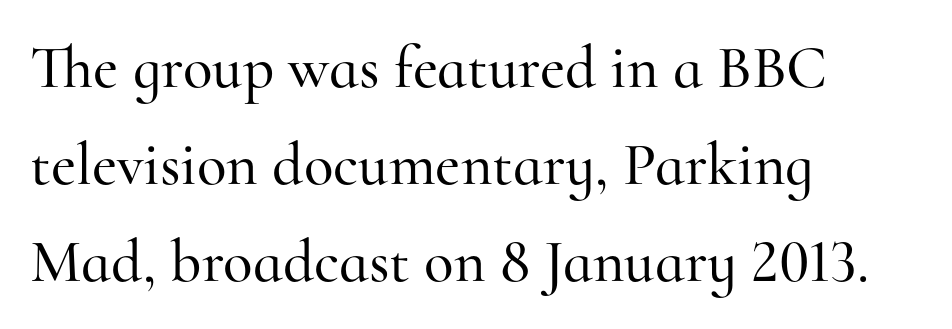
The image shows 61 px serif type, upright; set left-aligned, normal line spacing (1.59x), normal letter spacing, not underlined; high stroke contrast and a small x-height.
